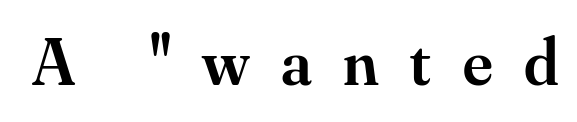
{"serif": "yes", "italic": "no", "bold": "semi", "weight": "semibold", "width": "normal", "stroke_contrast": "medium", "x_height": "small", "monospaced": "no", "underline": "no", "letter_spacing": "wide", "letter_spacing_em": 0.47, "glyph_px": 67}
